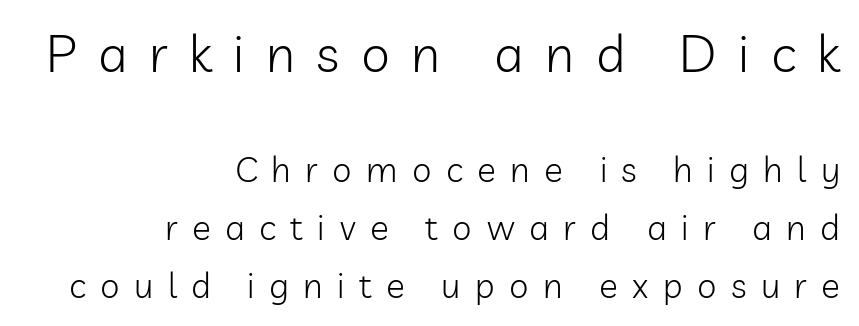
The image shows 52 px light sans-serif type, upright; set right-aligned, normal line spacing (1.65x), unusually wide letter spacing (+0.41 em), not underlined; the first (top) block is 1.49x larger; low stroke contrast and a medium x-height.
